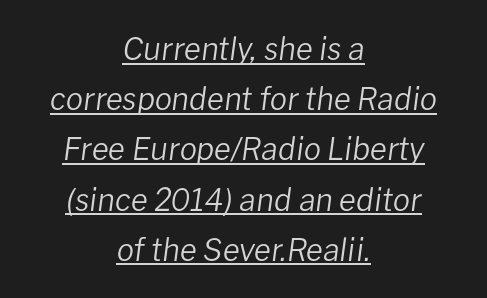
{"italic": "yes", "lean": "right", "slant_degrees": 8, "bold": "no", "weight": "regular", "width": "normal", "stroke_contrast": "low", "x_height": "medium", "monospaced": "no", "underline": "yes", "align": "center", "line_spacing": "normal", "line_spacing_ratio": 1.62, "letter_spacing": "normal", "letter_spacing_em": 0.0, "glyph_px": 31}
